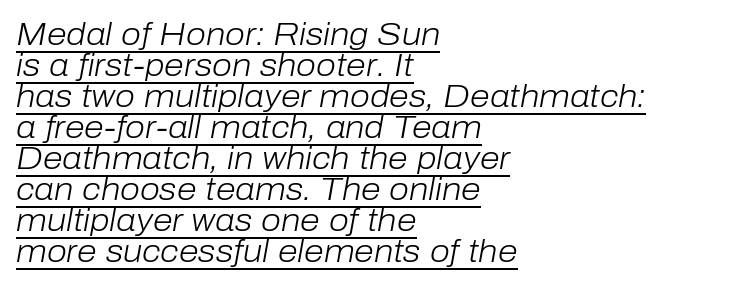
The image shows 32 px light type, italic (leaning right); set left-aligned, tight line spacing (0.97x), normal letter spacing, underlined; low stroke contrast and a medium x-height.
